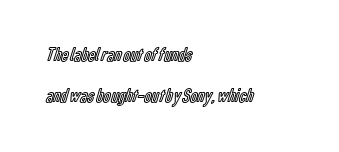
Q: Is the text italic (slanted)? A: Yes.
Q: Is the text underlined? A: No.
Q: How is the paragraph aligned? A: Left-aligned.
Q: Is the spacing between letters normal or unusually wide? A: Normal.
Q: Is the spacing between lines tight, normal or loose? A: Loose.
